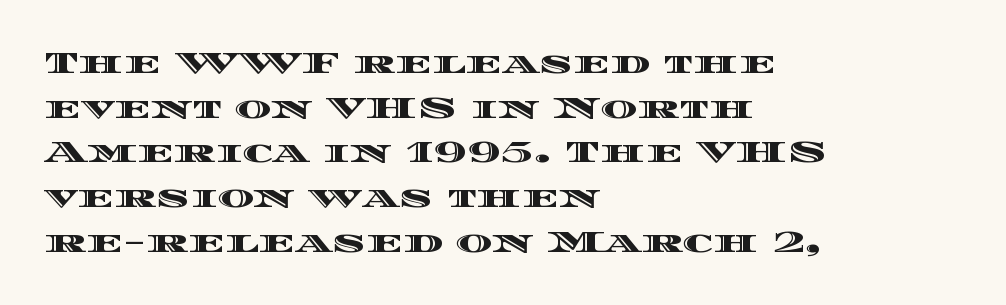
Q: Is the text italic (slanted)? A: No, it is upright.
Q: Is the text underlined? A: No.
Q: How is the paragraph aligned? A: Left-aligned.
Q: Is the spacing between letters normal or unusually wide? A: Normal.
Q: Is the spacing between lines tight, normal or loose? A: Normal.
Q: Width (condensed, normal, or wide)? A: Wide.
Q: x-height? A: Large.
Q: Monospaced? A: No.
